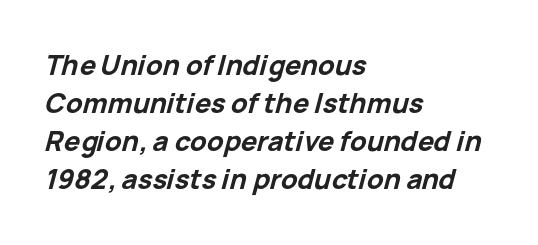
Characters are canted at an angle relative to the baseline's perpendicular. Line spacing here is normal. Strong, thick strokes mark this as bold type. Nothing unusual about the tracking: characters are spaced as the font intends. The space directly below the letters is spotless.
